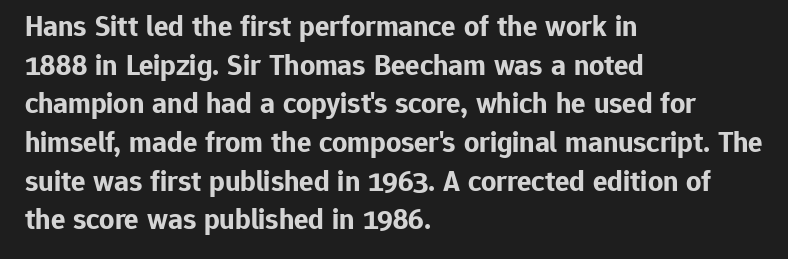
Q: Is the text bold? A: Yes.
Q: Is the text italic (slanted)? A: No, it is upright.
Q: Is the typeface a serif or a sans-serif typeface? A: Sans-serif.
Q: Is the text underlined? A: No.
Q: How is the paragraph aligned? A: Left-aligned.
Q: Is the spacing between letters normal or unusually wide? A: Normal.
Q: Is the spacing between lines tight, normal or loose? A: Normal.
Q: Width (condensed, normal, or wide)? A: Normal.
Q: Stroke contrast? A: Low.
Q: x-height? A: Medium.
Q: Monospaced? A: No.
